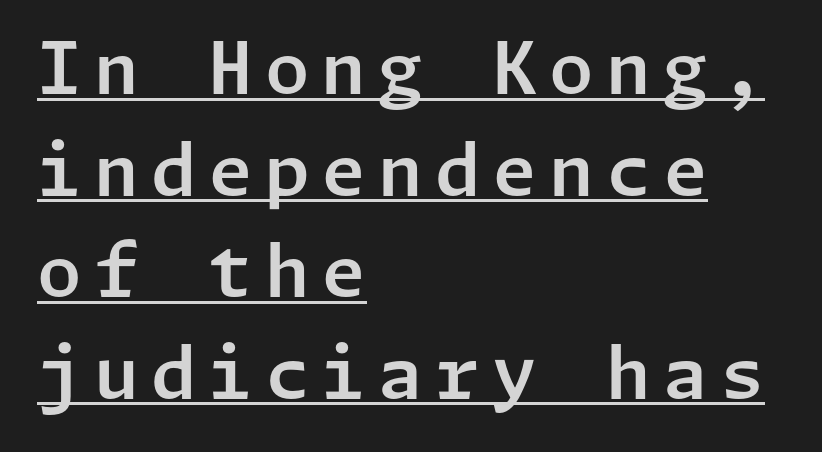
{"serif": "no", "italic": "no", "width": "normal", "stroke_contrast": "low", "x_height": "medium", "underline": "yes", "align": "left", "line_spacing": "normal", "line_spacing_ratio": 1.41, "glyph_px": 72}
